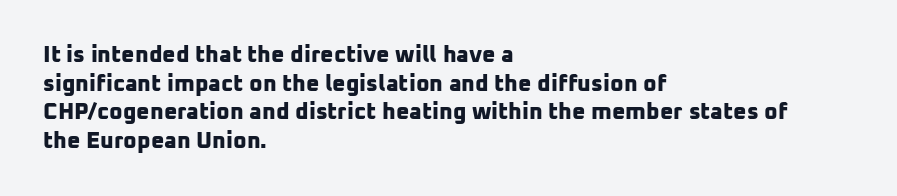
This rendering uses left alignment, leaving the right contour irregular. Nobody touched the tracking dial on this one. Strokes here are thick enough to call this a true bold. Unmarked baselines from the first word to the last.
